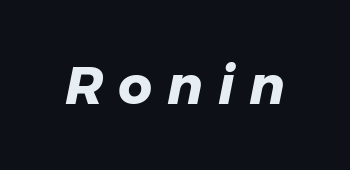
The image shows 53 px heavy type, italic (leaning right); set unusually wide letter spacing (+0.28 em), not underlined; low stroke contrast and a medium x-height.
